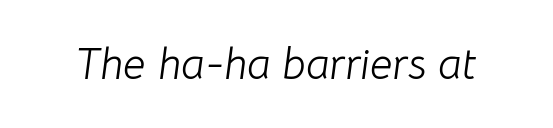
Check the space under the baseline: it is left empty. Is the letter spacing exaggerated? No — it looks like the ordinary default. Emphasis-style slanted type is in use. The cut favours lightness, reaching ordinary text weight at its darkest. Varying glyph widths throughout — classic text-font behaviour.
